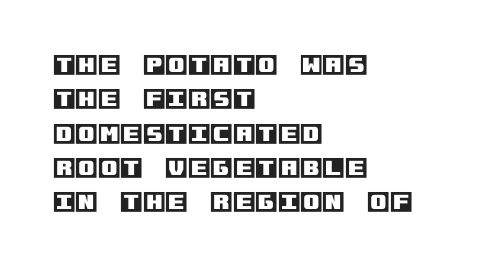
{"italic": "no", "underline": "no", "align": "left", "line_spacing": "normal", "line_spacing_ratio": 1.49, "letter_spacing": "normal", "letter_spacing_em": 0.0, "glyph_px": 23}
